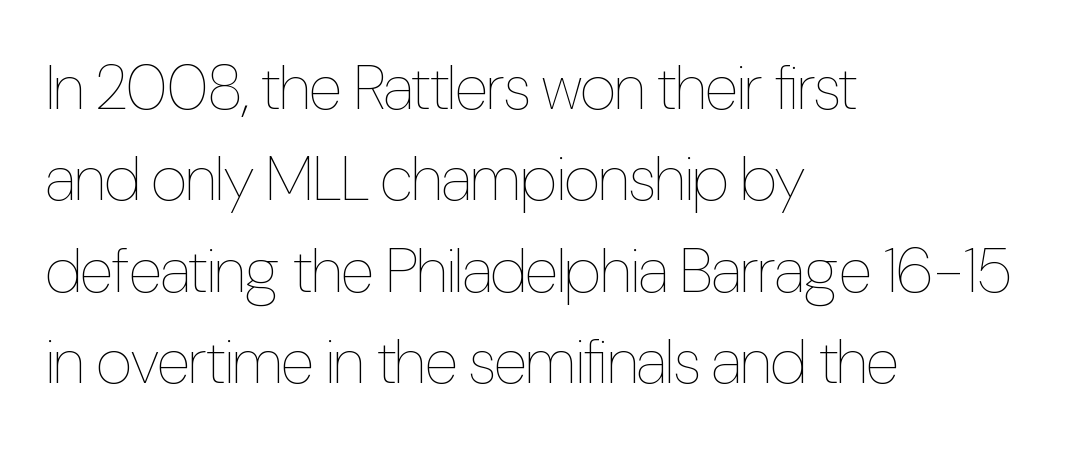
Q: Is the text bold? A: No.
Q: Is the text italic (slanted)? A: No, it is upright.
Q: Is the text underlined? A: No.
Q: How is the paragraph aligned? A: Left-aligned.
Q: Is the spacing between letters normal or unusually wide? A: Normal.
Q: Is the spacing between lines tight, normal or loose? A: Normal.
Q: Width (condensed, normal, or wide)? A: Condensed.
Q: Stroke contrast? A: Low.
Q: x-height? A: Medium.
Q: Monospaced? A: No.
